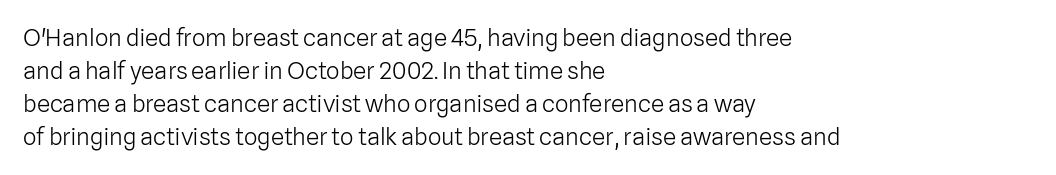
Horizontally, the lines are justified to the leading edge only. A roman cut, with each character standing at attention. The lines sit at an ordinary, default distance from one another. The font sits on the lighter half of the weight spectrum, regular included. Just letters on the line, the space beneath them empty. Standard letterfit; no display-style spreading of the glyphs.
